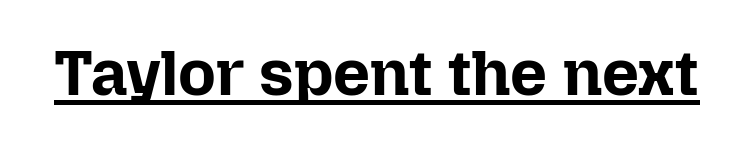
Letter spacing: default. The lettering stays uniformly vertical, giving the passage a roman look. Honestly, the underline is the first thing you notice here. On the weight axis this lands at bold, roughly 700. The rendering uses natural spacing where letterforms have individual widths.
